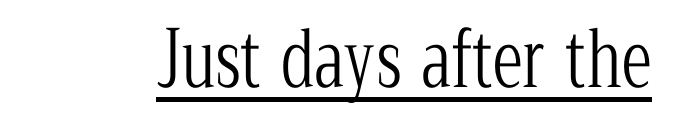
Q: Is the text bold? A: No.
Q: Is the text italic (slanted)? A: No, it is upright.
Q: Is the typeface a serif or a sans-serif typeface? A: Serif.
Q: Is the text underlined? A: Yes.
Q: Is the spacing between letters normal or unusually wide? A: Normal.
Q: Width (condensed, normal, or wide)? A: Condensed.
Q: Stroke contrast? A: Low.
Q: x-height? A: Medium.
Q: Monospaced? A: No.
